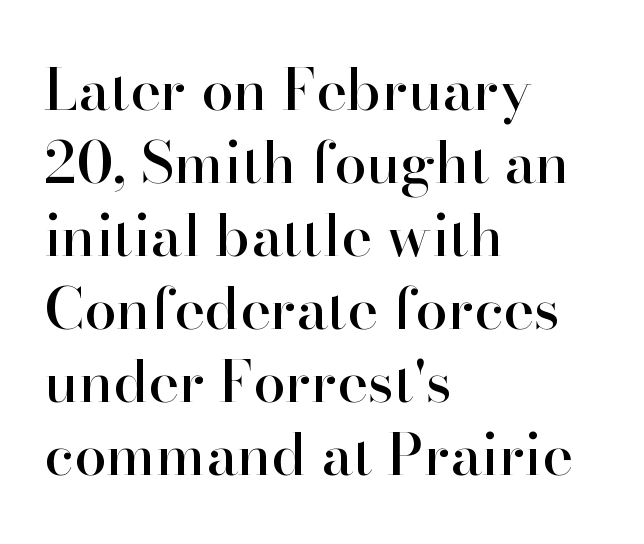
Does the lettering tilt? It doesn't — this is upright. This sample has the flowing, uneven cadence of proportional lettering. No extra tracking has been applied to these lines. Alignment: flush left.
